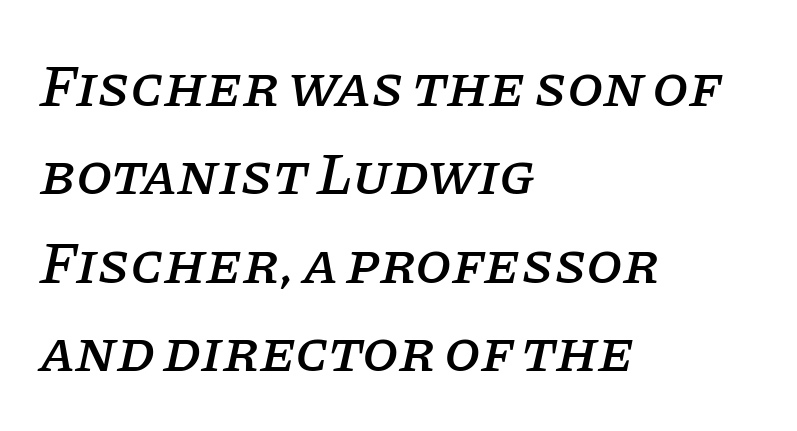
Q: Is the text italic (slanted)? A: Yes, it leans right by about 11 degrees.
Q: Is the typeface a serif or a sans-serif typeface? A: Serif.
Q: Is the text underlined? A: No.
Q: How is the paragraph aligned? A: Left-aligned.
Q: Is the spacing between letters normal or unusually wide? A: Normal.
Q: Is the spacing between lines tight, normal or loose? A: Normal.
Q: Width (condensed, normal, or wide)? A: Normal.
Q: Stroke contrast? A: Low.
Q: x-height? A: Large.
Q: Monospaced? A: No.
